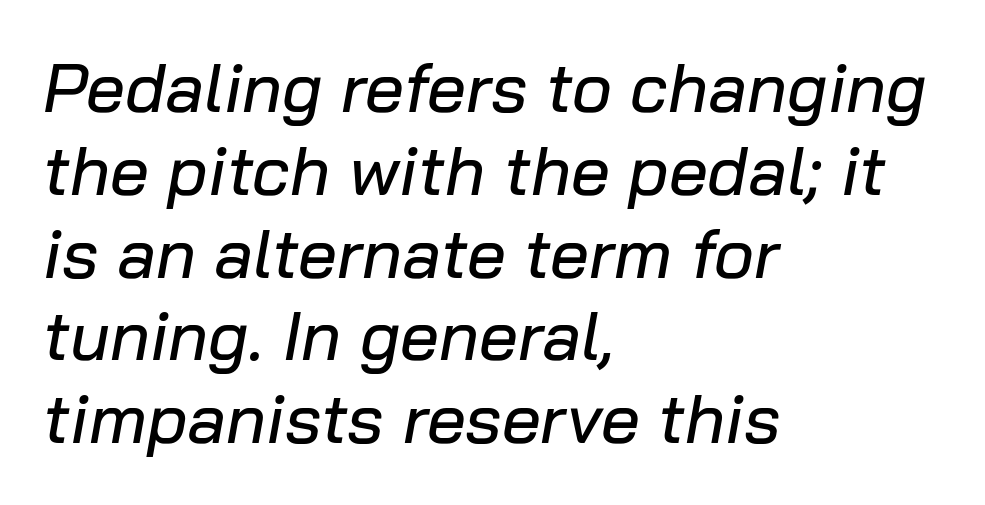
Nobody drew a line under any word here. The rendering anchors every line to the left-hand side. The rendering applies a slant to the glyphs. Each letter keeps its own natural width here, so spacing adapts to shape. No extra tracking has been applied to these lines.
